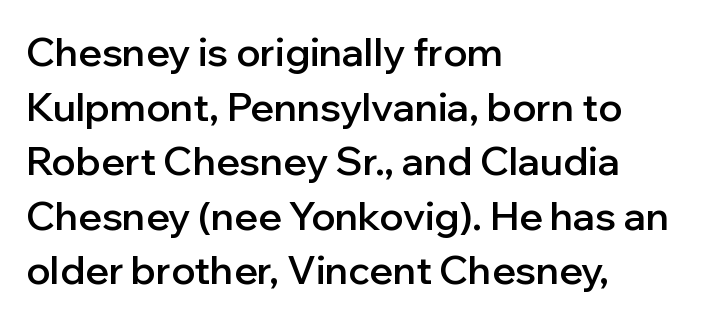
Q: Is the text bold? A: Semi-bold.
Q: Is the text italic (slanted)? A: No, it is upright.
Q: Is the typeface a serif or a sans-serif typeface? A: Sans-serif.
Q: Is the text underlined? A: No.
Q: How is the paragraph aligned? A: Left-aligned.
Q: Is the spacing between letters normal or unusually wide? A: Normal.
Q: Is the spacing between lines tight, normal or loose? A: Normal.
Q: Width (condensed, normal, or wide)? A: Normal.
Q: Stroke contrast? A: Low.
Q: x-height? A: Medium.
Q: Monospaced? A: No.
